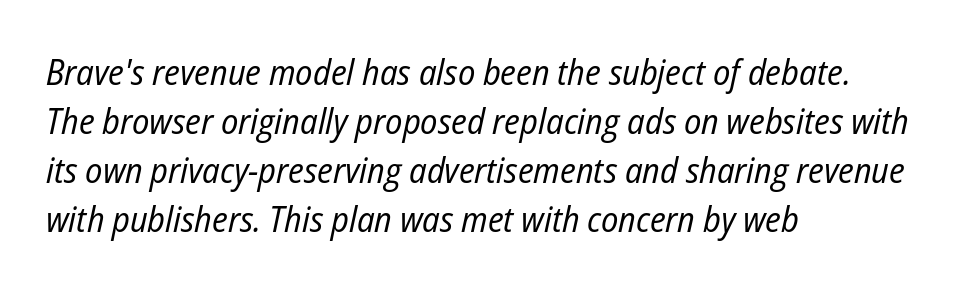
Q: Is the text bold? A: No.
Q: Is the text italic (slanted)? A: Yes, it leans right by about 12 degrees.
Q: Is the text underlined? A: No.
Q: How is the paragraph aligned? A: Left-aligned.
Q: Is the spacing between letters normal or unusually wide? A: Normal.
Q: Is the spacing between lines tight, normal or loose? A: Normal.
Q: Width (condensed, normal, or wide)? A: Condensed.
Q: Stroke contrast? A: Low.
Q: x-height? A: Medium.
Q: Monospaced? A: No.
